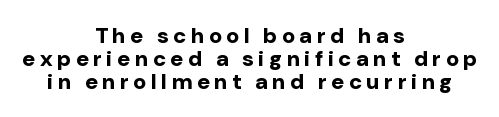
Q: Is the text bold? A: Yes.
Q: Is the text italic (slanted)? A: No, it is upright.
Q: Is the text underlined? A: No.
Q: How is the paragraph aligned? A: Centered.
Q: Is the spacing between letters normal or unusually wide? A: Unusually wide.
Q: Is the spacing between lines tight, normal or loose? A: Tight.
